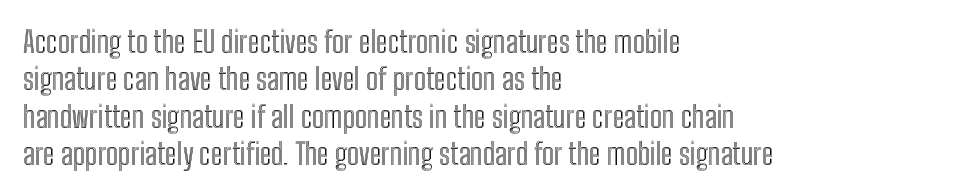
Students, observe: this is what conventionally led text looks like. Spacing between characters is what you'd get straight out of the box. This rendering uses left alignment, leaving the right contour irregular. Anything drawn beneath the words? Only blank space.
